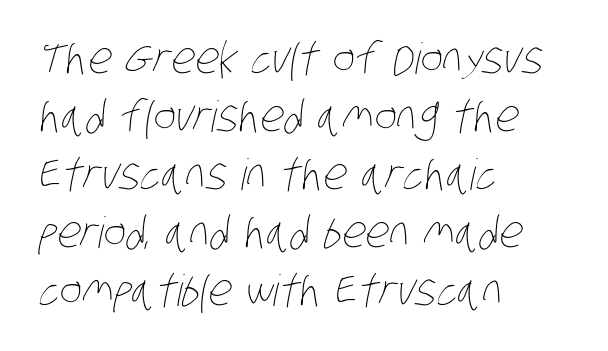
Character widths vary here, with narrow letters taking less room than wide ones. Unmarked baselines from the first word to the last. The letterforms sit at book weight or below. Does the leading feel generous? No, just average. Leftover space on each line is placed entirely after the last word. The face used here is rendered with its standard letterfit.
